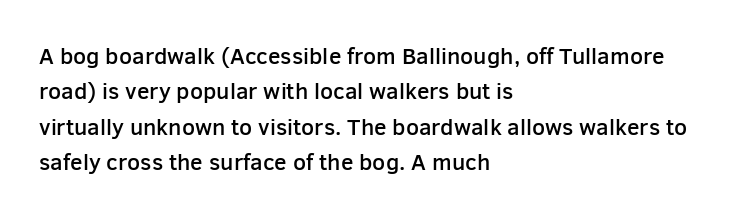
{"italic": "no", "bold": "semi", "underline": "no", "align": "left", "line_spacing": "normal", "line_spacing_ratio": 1.54, "letter_spacing": "normal", "letter_spacing_em": 0.0, "glyph_px": 23}
